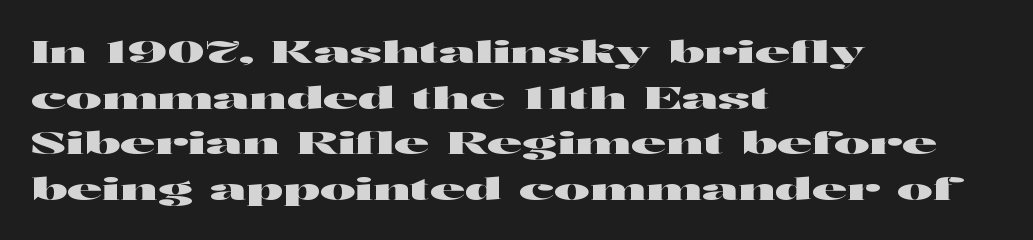
Q: Is the text italic (slanted)? A: No, it is upright.
Q: Is the typeface a serif or a sans-serif typeface? A: Sans-serif.
Q: Is the text underlined? A: No.
Q: How is the paragraph aligned? A: Left-aligned.
Q: Is the spacing between letters normal or unusually wide? A: Normal.
Q: Is the spacing between lines tight, normal or loose? A: Normal.
Q: Width (condensed, normal, or wide)? A: Wide.
Q: Stroke contrast? A: High.
Q: x-height? A: Medium.
Q: Monospaced? A: No.
